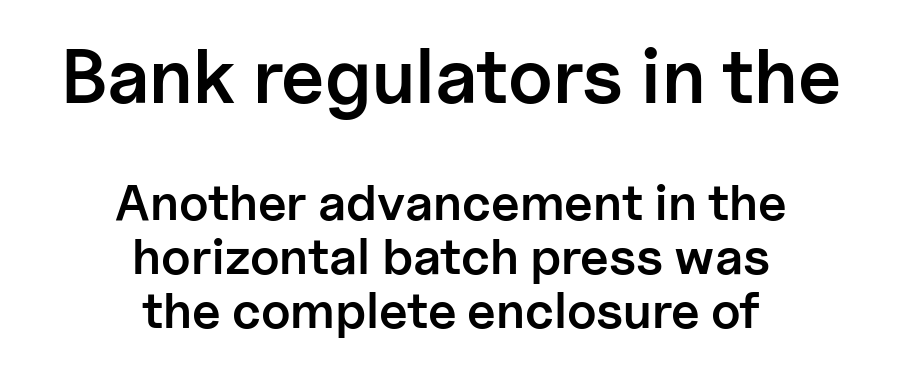
The image shows 77 px semibold sans-serif type, upright; set centered, tight line spacing (1.05x), normal letter spacing, not underlined; the first (top) block is 1.51x larger; low stroke contrast and a medium x-height.
